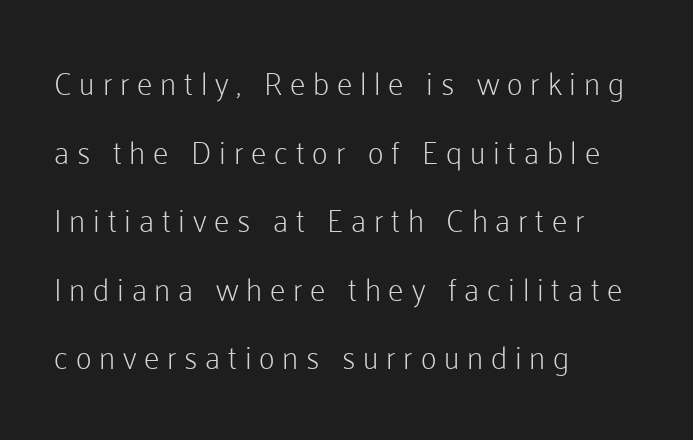
Underlining? Definitely not there. These lines have a slow, spaced-out rhythm from letter to letter. Posture: vertical. You could not count columns in this text — the font is proportionally spaced. Baseline-to-baseline distance is far greater than the letter height. Nothing heavy about these letters — not bold at all.
